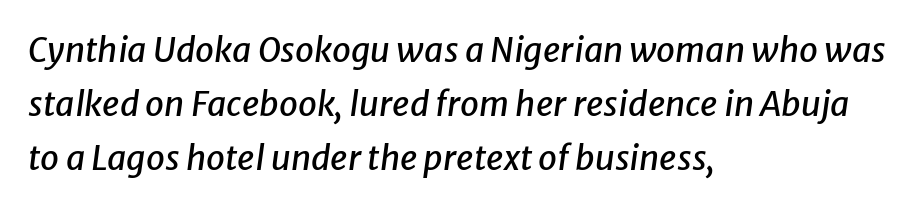
{"italic": "yes", "lean": "right", "slant_degrees": 8, "width": "normal", "stroke_contrast": "low", "x_height": "medium", "monospaced": "no", "underline": "no", "align": "left", "line_spacing": "normal", "line_spacing_ratio": 1.59, "letter_spacing": "normal", "letter_spacing_em": 0.0, "glyph_px": 34}
